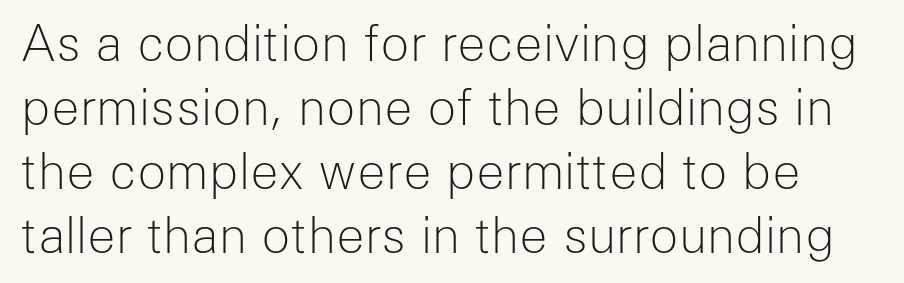
Nothing unusual about the tracking: characters are spaced as the font intends. In terms of leading, this rendering sits right in the middle. The passage shown is typed in a proportional face where columns would drift. No word sits above an underline. Observe the absence of serifs on each vertical stroke in this sample. Nope, not italic — everything's standing straight.
